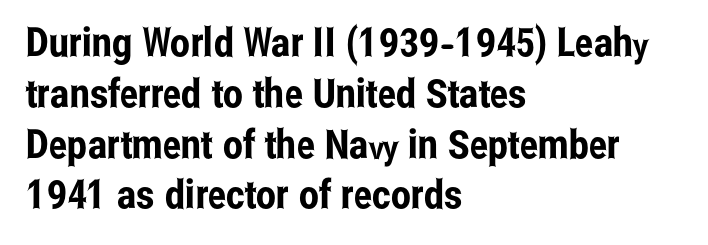
Rule under the text: the space is simply empty. No feet cap the strokes, marking this as sans-serif type. The passage shown has conventional tracking throughout. No italicization has been applied; the sample stays upright. Each letter keeps its own natural width here, so spacing adapts to shape.
